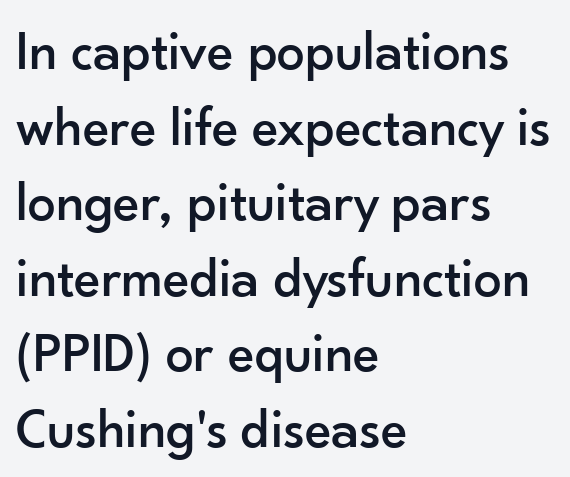
Short and long lines alike share a common starting point at left. The baseline area is clear. Is there any slant? The stems are plumb. Students, note that the glyphs here touch the page at normal intervals.
